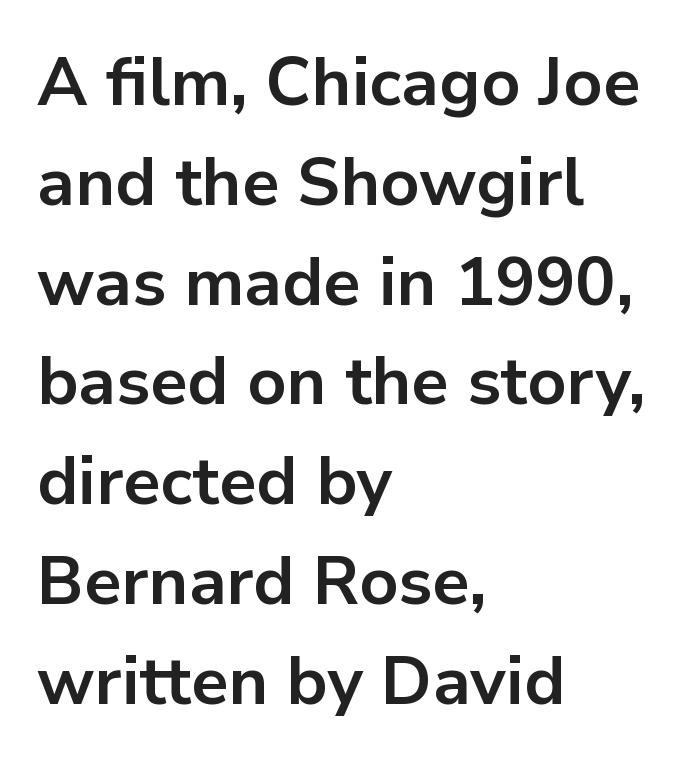
Q: Is the text bold? A: Yes.
Q: Is the text italic (slanted)? A: No, it is upright.
Q: Is the typeface a serif or a sans-serif typeface? A: Sans-serif.
Q: Is the text underlined? A: No.
Q: How is the paragraph aligned? A: Left-aligned.
Q: Is the spacing between letters normal or unusually wide? A: Normal.
Q: Is the spacing between lines tight, normal or loose? A: Normal.
Q: Width (condensed, normal, or wide)? A: Normal.
Q: Stroke contrast? A: Low.
Q: x-height? A: Medium.
Q: Monospaced? A: No.
